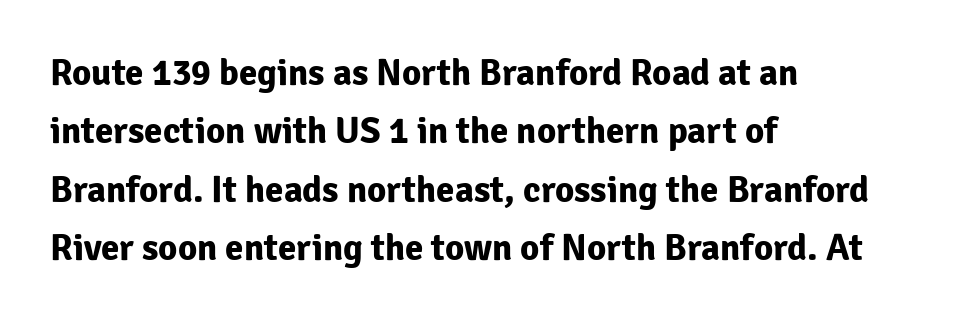
{"serif": "no", "italic": "no", "bold": "yes", "weight": "bold", "width": "normal", "stroke_contrast": "low", "x_height": "medium", "monospaced": "no", "underline": "no", "align": "left", "line_spacing": "normal", "line_spacing_ratio": 1.58, "letter_spacing": "normal", "letter_spacing_em": 0.0, "glyph_px": 37}
